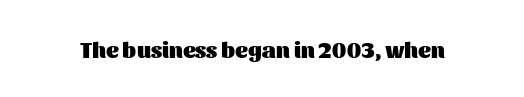
The image shows 22 px bold type, upright; set normal letter spacing, not underlined.
